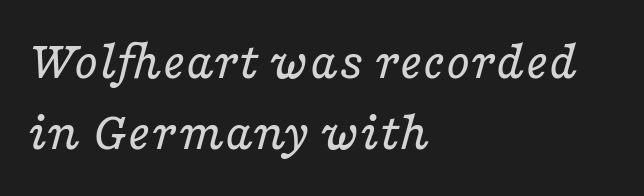
{"serif": "yes", "italic": "yes", "lean": "right", "slant_degrees": 16, "bold": "no", "weight": "regular", "width": "wide", "stroke_contrast": "low", "x_height": "medium", "monospaced": "no", "underline": "no", "align": "left", "line_spacing": "normal", "line_spacing_ratio": 1.27, "letter_spacing": "normal", "letter_spacing_em": 0.0, "glyph_px": 56}
